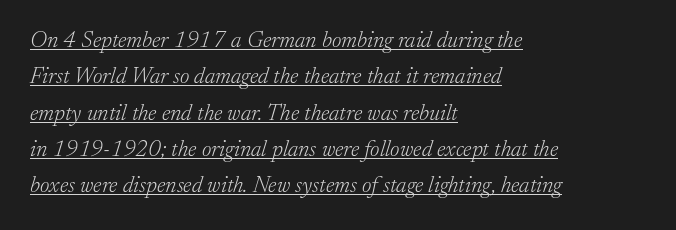
The image shows 23 px text type, italic (leaning right); set left-aligned, normal line spacing (1.58x), normal letter spacing, underlined.
